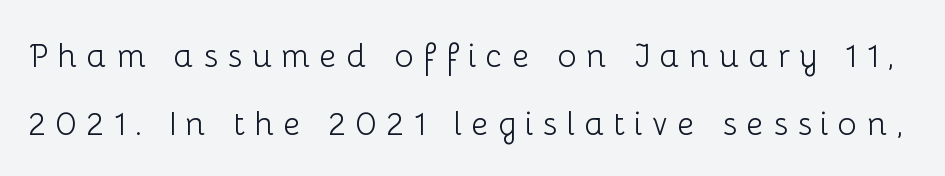
The horizontal fit of the characters is loose and conspicuously gappy. The line-height multiplier appears high, well above default. A clean baseline with only descenders dipping below it. Designer's note — italics off, roman on. Think of a printed novel: that variable character pitch is what you see here. These glyphs show unthickened strokes, regular width or finer.
